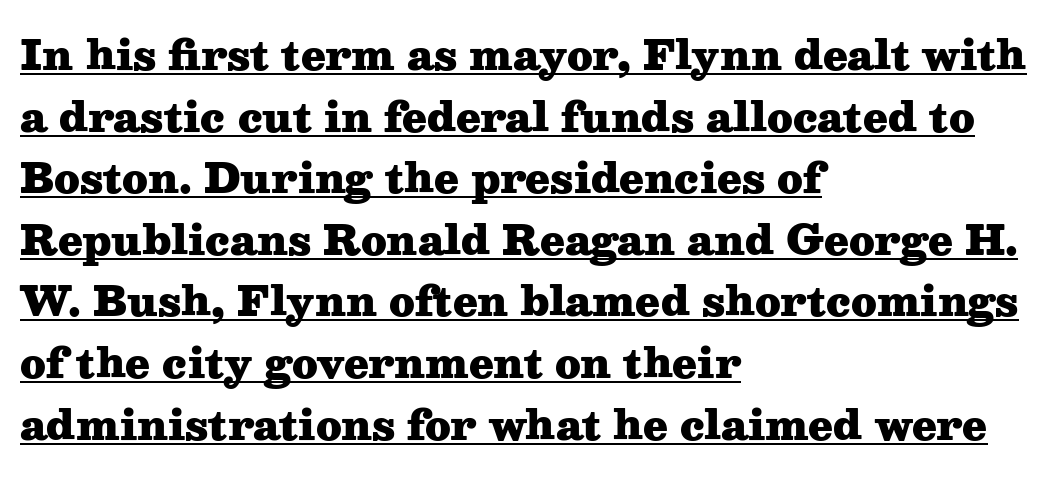
Somebody hit Ctrl+U on this one — the words are underlined. Students, note that the glyphs here touch the page at normal intervals. This rendering employs a face with finishing strokes, i.e., a serif. Line beginnings align vertically; line endings do not. What weight is shown? A full bold with thick strokes.
